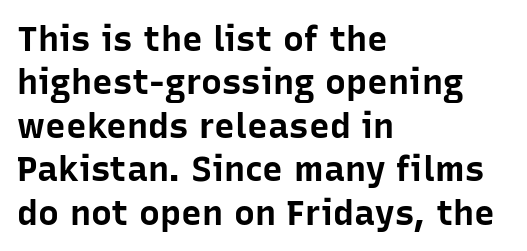
The image shows 35 px bold sans-serif type, upright; set left-aligned, line spacing 1.24x, normal letter spacing, not underlined; low stroke contrast and a medium x-height.
